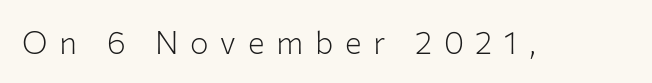
Q: Is the text bold? A: No.
Q: Is the text italic (slanted)? A: No, it is upright.
Q: Is the typeface a serif or a sans-serif typeface? A: Sans-serif.
Q: Is the text underlined? A: No.
Q: Is the spacing between letters normal or unusually wide? A: Unusually wide.
Q: Width (condensed, normal, or wide)? A: Normal.
Q: Stroke contrast? A: Low.
Q: x-height? A: Medium.
Q: Monospaced? A: No.
